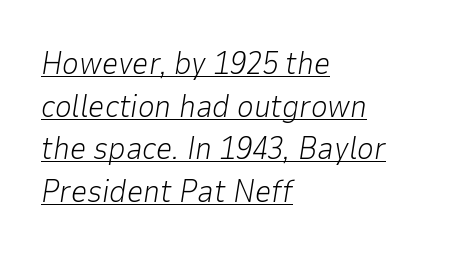
{"italic": "yes", "lean": "right", "slant_degrees": 9, "bold": "no", "weight": "light", "width": "normal", "stroke_contrast": "low", "x_height": "medium", "monospaced": "no", "underline": "yes", "align": "left", "line_spacing": "normal", "line_spacing_ratio": 1.33, "letter_spacing": "normal", "letter_spacing_em": 0.0, "glyph_px": 32}
